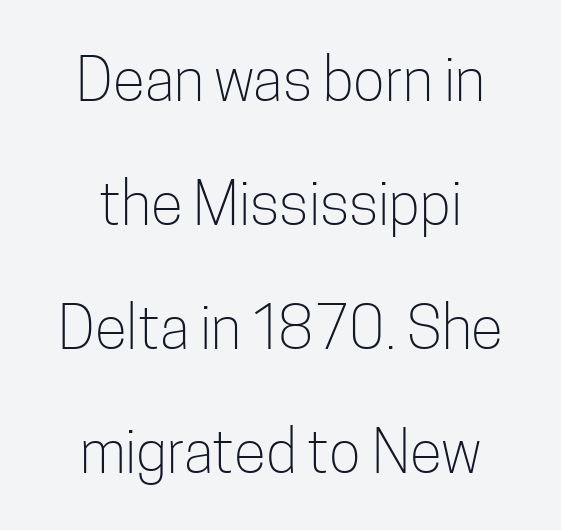
The image shows 59 px light, condensed sans-serif type, upright; set centered, loose line spacing (2.1x), normal letter spacing, not underlined; low stroke contrast and a medium x-height.
